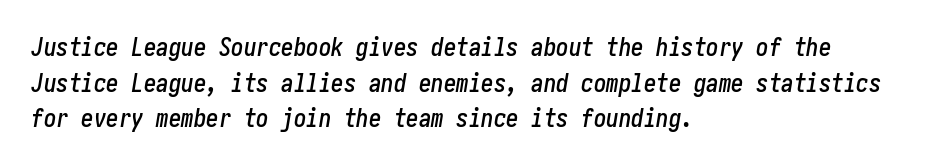
Q: Is the text italic (slanted)? A: Yes, it leans right by about 10 degrees.
Q: Is the text underlined? A: No.
Q: How is the paragraph aligned? A: Left-aligned.
Q: Is the spacing between letters normal or unusually wide? A: Normal.
Q: Is the spacing between lines tight, normal or loose? A: Normal.
